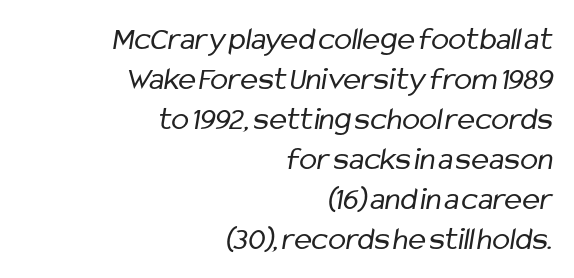
Q: Is the text bold? A: No.
Q: Is the typeface a serif or a sans-serif typeface? A: Sans-serif.
Q: Is the text underlined? A: No.
Q: How is the paragraph aligned? A: Right-aligned.
Q: Is the spacing between letters normal or unusually wide? A: Normal.
Q: Width (condensed, normal, or wide)? A: Condensed.
Q: Stroke contrast? A: Low.
Q: x-height? A: Medium.
Q: Monospaced? A: No.
